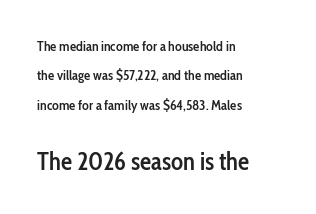
Q: Is the text bold? A: Semi-bold.
Q: Is the text italic (slanted)? A: No, it is upright.
Q: Is the text underlined? A: No.
Q: How is the paragraph aligned? A: Left-aligned.
Q: Is the spacing between letters normal or unusually wide? A: Normal.
Q: Is the spacing between lines tight, normal or loose? A: Loose.
Q: Which block of text is set in a larger size, the first (top) or the second (bottom)? A: The second (bottom) one.
